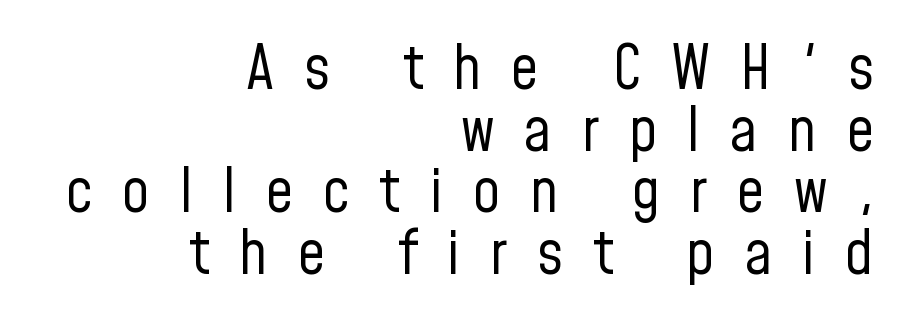
{"serif": "no", "italic": "no", "bold": "no", "weight": "regular", "width": "condensed", "stroke_contrast": "low", "x_height": "medium", "monospaced": "no", "underline": "no", "align": "right", "line_spacing": "tight", "line_spacing_ratio": 1.01, "letter_spacing": "wide", "letter_spacing_em": 0.49, "glyph_px": 61}
